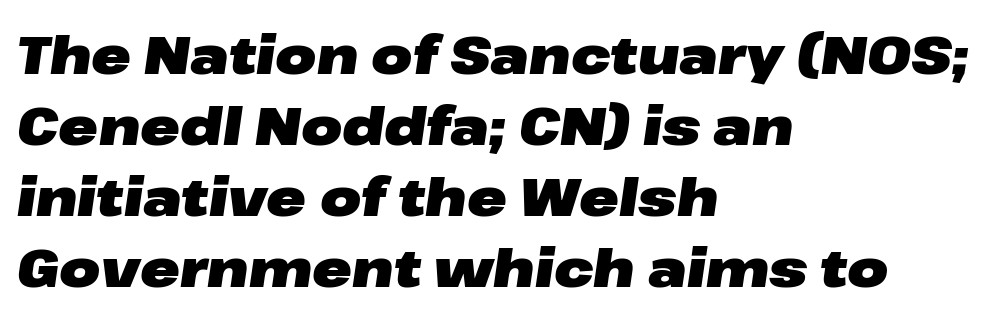
The designer left line spacing at the default. The zone under the glyphs is completely vacant. Between one letter and the next there's only the usual sliver of space. The text block is weighted toward the left margin, trailing off unevenly rightward. Each glyph is drawn with heavy, bold strokes.
